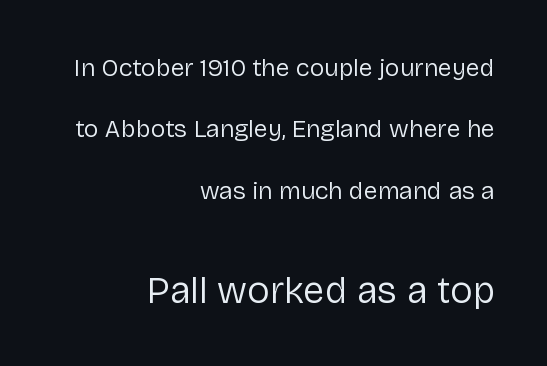
The image shows 38 px regular-weight sans-serif type, upright; set right-aligned, loose line spacing (2.46x), normal letter spacing, not underlined; the second (bottom) block is 1.52x larger; low stroke contrast and a medium x-height.
